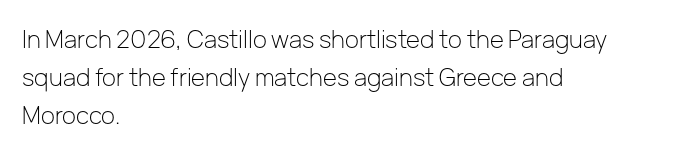
Q: Is the text bold? A: No.
Q: Is the text italic (slanted)? A: No, it is upright.
Q: Is the text underlined? A: No.
Q: How is the paragraph aligned? A: Left-aligned.
Q: Is the spacing between letters normal or unusually wide? A: Normal.
Q: Is the spacing between lines tight, normal or loose? A: Normal.
